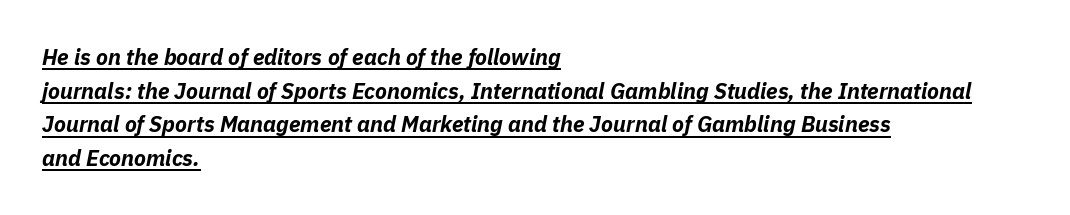
The image shows 22 px bold type, italic (leaning right); set left-aligned, normal line spacing (1.53x), normal letter spacing, underlined.
